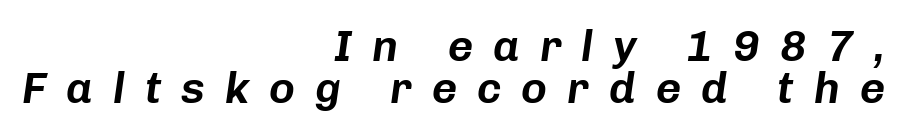
The image shows 44 px text type, italic (leaning right); set right-aligned, tight line spacing (0.95x), unusually wide letter spacing (+0.45 em), not underlined; low stroke contrast and a medium x-height.
